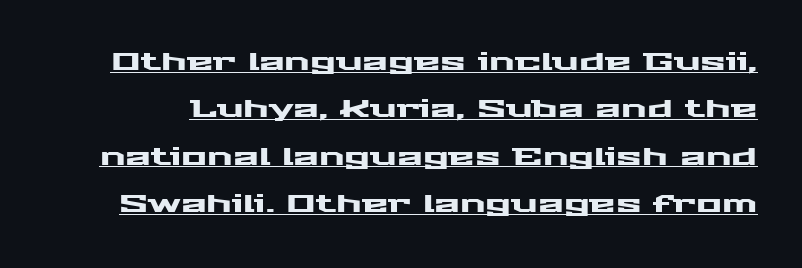
Q: Is the text italic (slanted)? A: No, it is upright.
Q: Is the text underlined? A: Yes.
Q: Is the spacing between letters normal or unusually wide? A: Normal.
Q: Is the spacing between lines tight, normal or loose? A: Loose.
